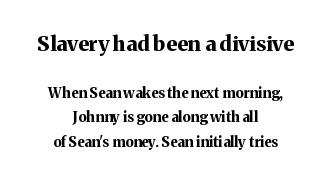
Q: Is the text bold? A: Yes.
Q: Is the text italic (slanted)? A: No, it is upright.
Q: Is the text underlined? A: No.
Q: How is the paragraph aligned? A: Centered.
Q: Is the spacing between letters normal or unusually wide? A: Normal.
Q: Which block of text is set in a larger size, the first (top) or the second (bottom)? A: The first (top) one.
